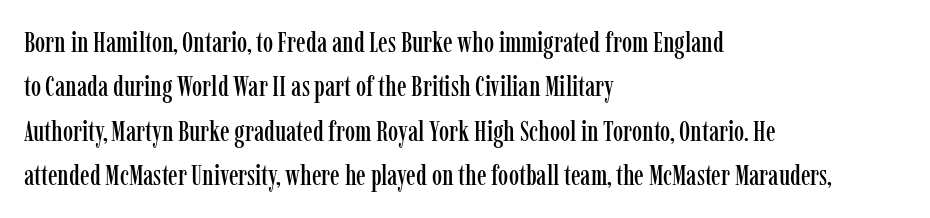
Q: Is the text italic (slanted)? A: No, it is upright.
Q: Is the typeface a serif or a sans-serif typeface? A: Serif.
Q: Is the text underlined? A: No.
Q: How is the paragraph aligned? A: Left-aligned.
Q: Is the spacing between letters normal or unusually wide? A: Normal.
Q: Is the spacing between lines tight, normal or loose? A: Normal.
Q: Width (condensed, normal, or wide)? A: Condensed.
Q: Stroke contrast? A: Low.
Q: x-height? A: Medium.
Q: Monospaced? A: No.
